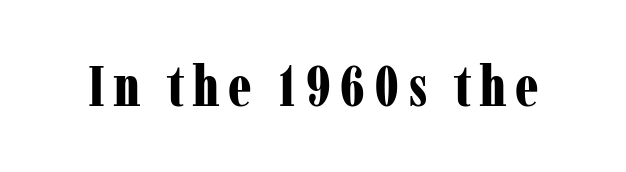
A typesetter would call this proportional, since set widths differ per character. Has an underline been added? It has not. You can tell it's not italic because the verticals are truly vertical. This is serif lettering, the kind often seen in printed books. These lines carry a lot of weight — the face is fully bold.
